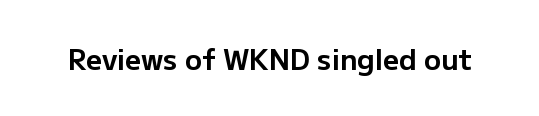
The passage shown is emphatically bold. Observe the ordinary spacing: letters are neighbours, not strangers. Spacing verdict: proportional, widths tailored to each character. The designer went with a sans here, leaving each stem footless. Rule under the text: the space is simply empty.
